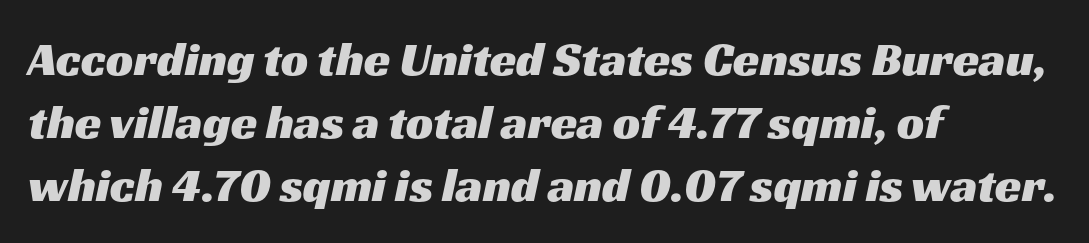
I'd call this a sans setting — the letters go barefoot. A normal amount of white space separates one row of letters from the next. Proportional: the letters do not fall into vertical columns. A classic flush-left, rag-right setting is used for this passage. The space directly below the letters is spotless.
